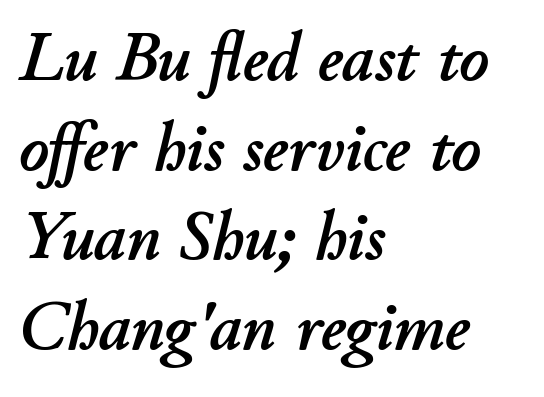
The image shows 70 px text type, italic (leaning right); set left-aligned, normal line spacing (1.28x), normal letter spacing, not underlined; low stroke contrast and a small x-height.
